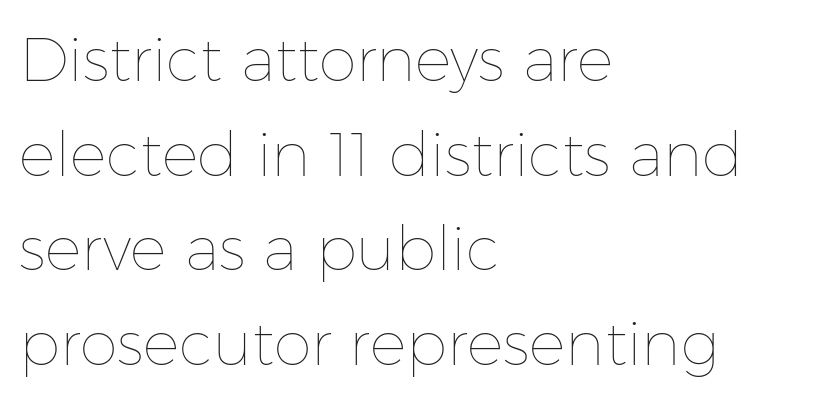
{"italic": "no", "bold": "no", "weight": "thin", "width": "normal", "stroke_contrast": "low", "x_height": "medium", "monospaced": "no", "underline": "no", "align": "left", "line_spacing": "normal", "line_spacing_ratio": 1.55, "letter_spacing": "normal", "letter_spacing_em": 0.0, "glyph_px": 61}
